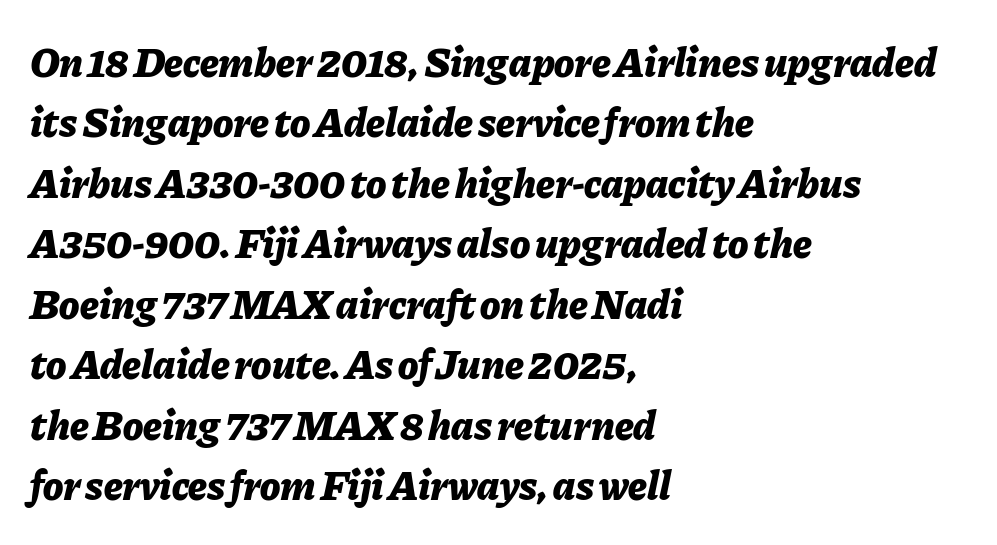
Students, observe: this is what conventionally led text looks like. The font is running at its bold setting. Alignment: flush left. The passage shown is not underscored anywhere.
